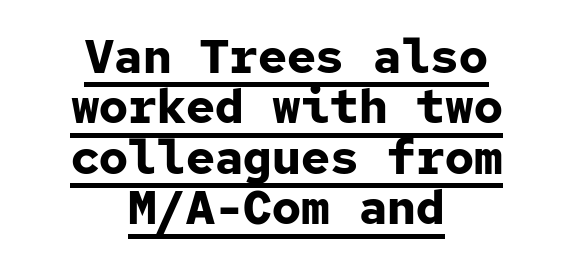
You could count columns in this text — the font is strictly monospaced. Notice how the stems are strictly vertical — no italics here. The gaps between neighbouring characters are ordinary and unremarkable. Grotesque or geometric, the face here clearly has no serifs. Typographic density is high because the face is bold. Reading down the block, each line starts at a different indent, mirrored at its end.
